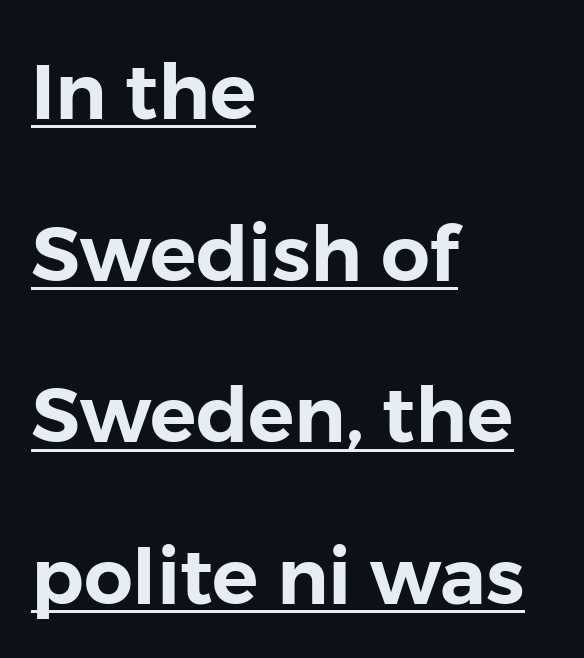
{"serif": "no", "italic": "no", "width": "normal", "stroke_contrast": "low", "x_height": "medium", "monospaced": "no", "underline": "yes", "align": "left", "line_spacing": "loose", "line_spacing_ratio": 2.1, "letter_spacing": "normal", "letter_spacing_em": 0.0, "glyph_px": 77}
